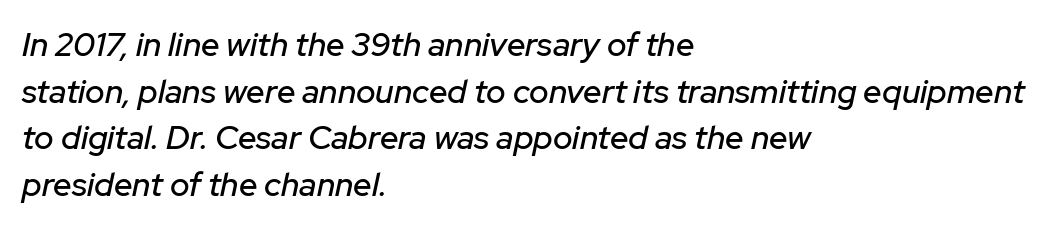
Observe the ordinary spacing: letters are neighbours, not strangers. The rendering anchors every line to the left-hand side. Check the space under the baseline: it is left empty. The passage shown is typed in a proportional face where columns would drift. The typography opts for an oblique posture over an upright one. A normal amount of white space separates one row of letters from the next.
